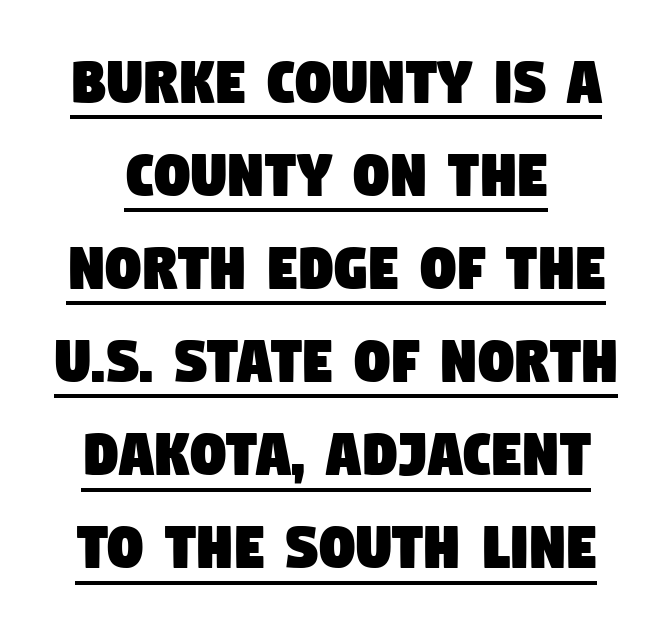
The image shows 70 px condensed sans-serif type; set normal line spacing (1.33x), normal letter spacing, underlined; low stroke contrast and a large x-height.
